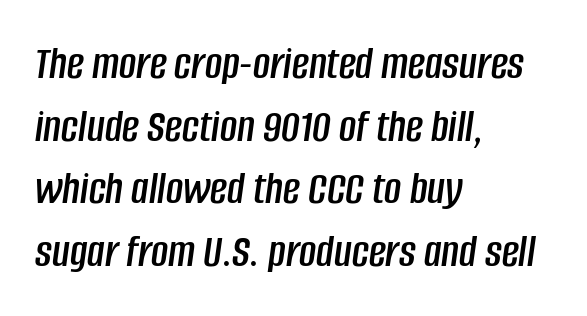
Look at the tracking — it's just the regular setting, nothing added. The space beneath each line is pristine and unruled. Reading down the block, your eye returns to a fixed left position each line. Varying glyph widths throughout — classic text-font behaviour.
